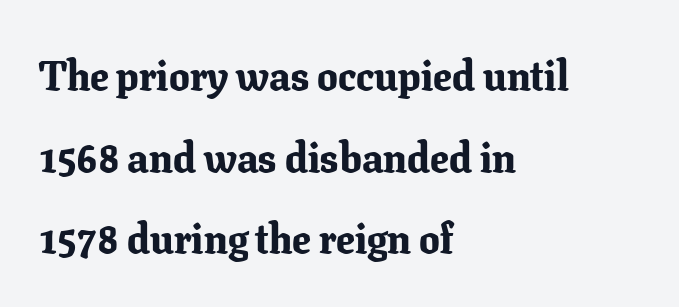
Note the varied advance widths — an 'i' is clearly narrower than an 'm'. Italic: no, the glyphs are upright roman. Default kerning and tracking; the words read as compact shapes. Teacher's note: observe the even left margin — that is flush-left alignment.
